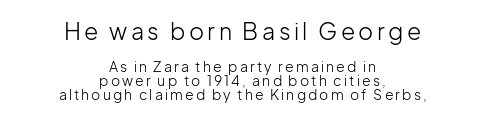
Check the space under the baseline: it is left empty. The initial chunk of copy outweighs the following chunk in type size. Counters stay open thanks to moderate or lighter strokes. Each new line begins almost immediately beneath the previous one. Reading down the block, each line starts at a different indent, mirrored at its end.
